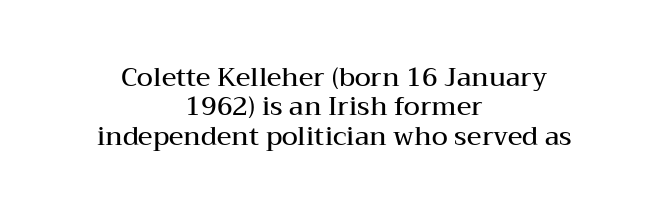
The image shows 26 px text type, upright; set centered, tight line spacing (1.13x), normal letter spacing, not underlined.
